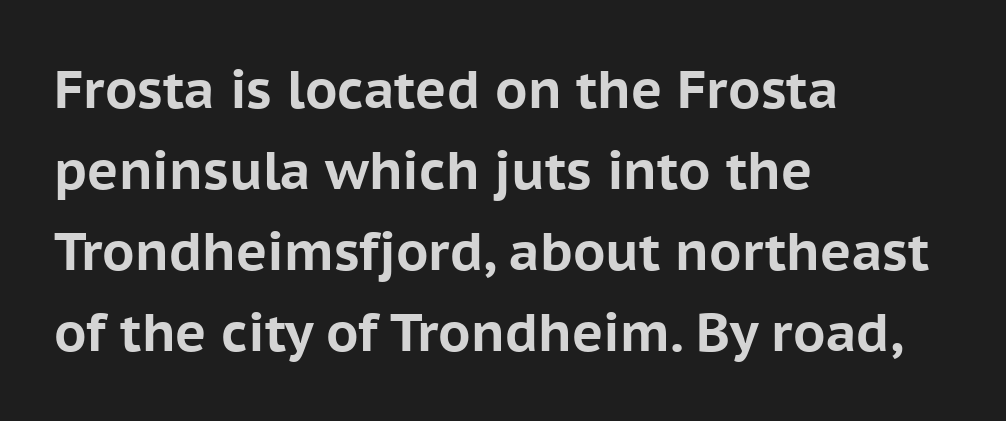
The typography opts for an upright posture over an oblique one. Compared with an ordinary text face, these strokes are far heavier — a full bold. You could not count columns in this text — the font is proportionally spaced. The text was rendered using a sans face with plain stroke endings. The face used here is rendered with its standard letterfit.
